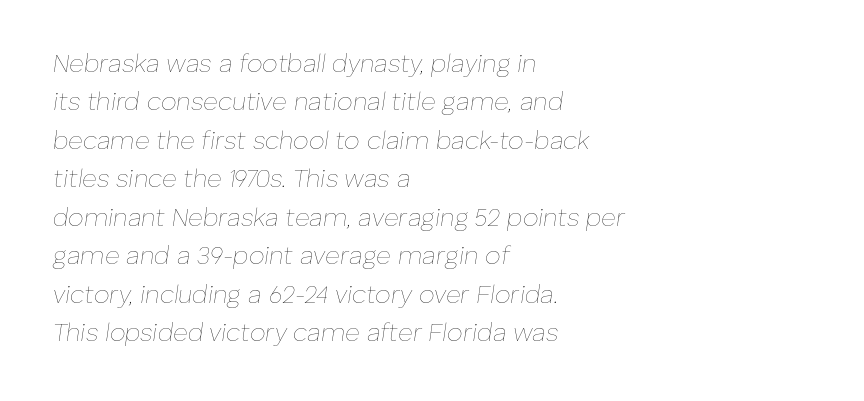
{"italic": "yes", "lean": "right", "slant_degrees": 8, "bold": "no", "underline": "no", "align": "left", "line_spacing": "normal", "line_spacing_ratio": 1.54, "letter_spacing": "normal", "letter_spacing_em": 0.0, "glyph_px": 25}
